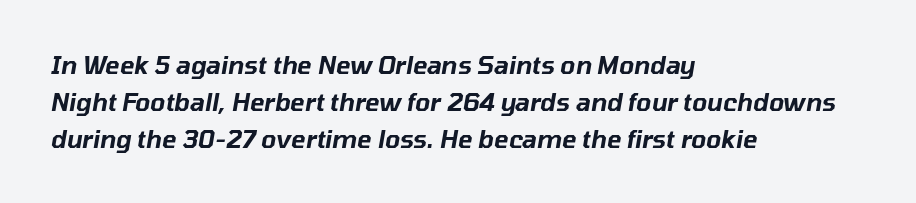
The whole block is typeset with a tilt. Typeset ragged right — the left edge is the straight one. The area under the type is left untouched. The vertical gap from one line to the next is medium.
